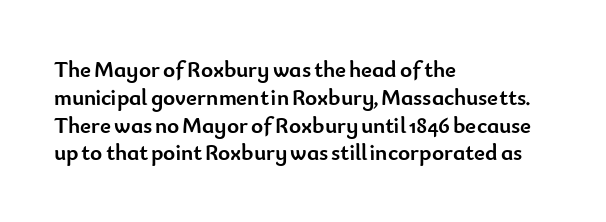
Short and long lines alike share a common starting point at left. Unlike italic type, these characters show no tilt at all. The passage shown is emphatically bold. The face used here is rendered with its standard letterfit. The space beneath each line is pristine and unruled.
